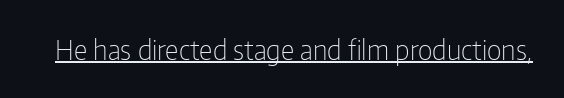
Vertical stems look standard width or narrower in stroke. This sample carries an underscore along the baseline area. Notice how the stems are strictly vertical — no italics here. Spacing between characters is what you'd get straight out of the box.
